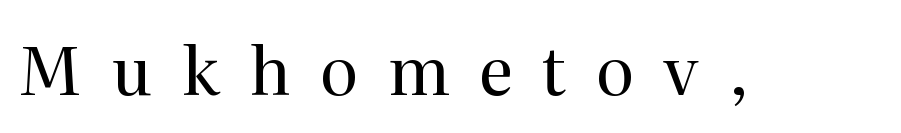
{"serif": "yes", "italic": "no", "bold": "no", "weight": "regular", "width": "normal", "stroke_contrast": "medium", "x_height": "medium", "monospaced": "no", "underline": "no", "letter_spacing": "wide", "letter_spacing_em": 0.44, "glyph_px": 66}
